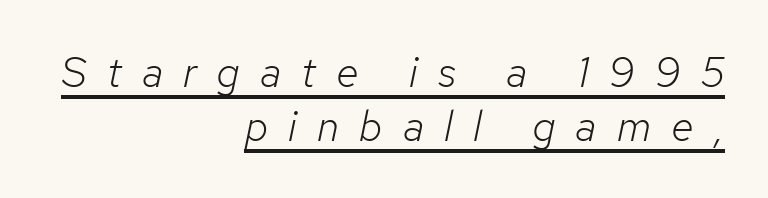
Varying glyph widths throughout — classic text-font behaviour. Each line ends at the same right margin while the left side varies. Compared with undecorated copy, this sample adds a rule below the words. These lines were composed using italics. Tracking here is generous; glyphs stand well apart from one another. Heaviness? Minimal to ordinary, like unemphasized prose.
